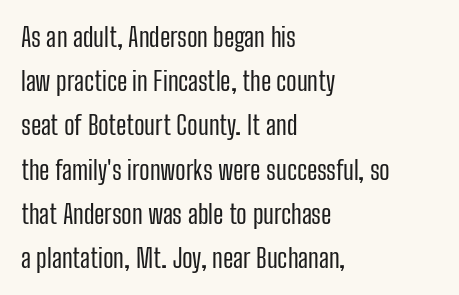
The image shows 26 px text type, upright; set left-aligned, normal line spacing (1.7x), normal letter spacing, not underlined.
